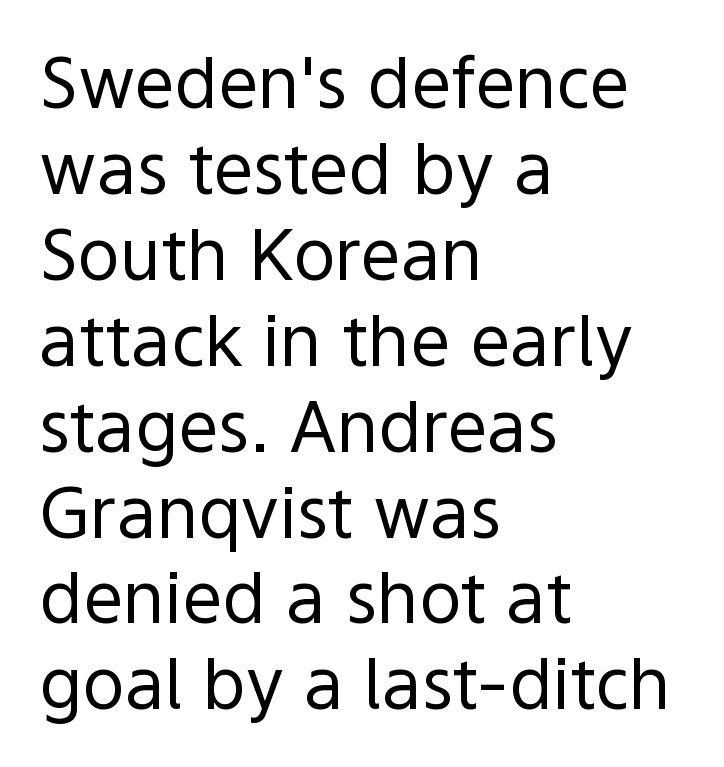
Q: Is the text bold? A: No.
Q: Is the text italic (slanted)? A: No, it is upright.
Q: Is the typeface a serif or a sans-serif typeface? A: Sans-serif.
Q: Is the text underlined? A: No.
Q: How is the paragraph aligned? A: Left-aligned.
Q: Is the spacing between letters normal or unusually wide? A: Normal.
Q: Width (condensed, normal, or wide)? A: Normal.
Q: x-height? A: Medium.
Q: Monospaced? A: No.
